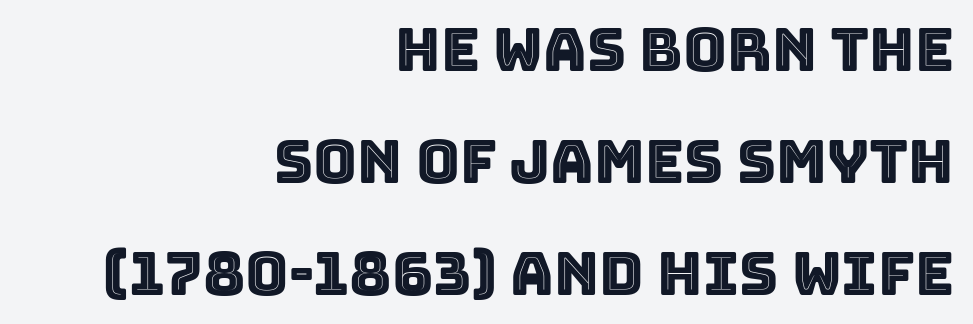
The image shows 60 px text type, upright; set right-aligned, line spacing 1.87x, normal letter spacing, not underlined; a large x-height.
